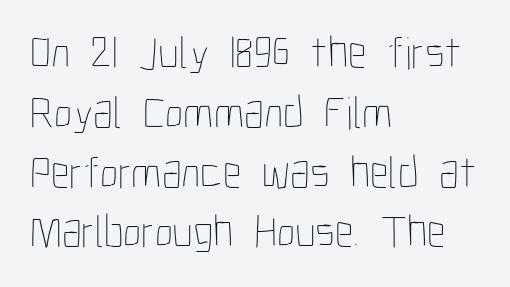
Q: Is the text bold? A: No.
Q: Is the text italic (slanted)? A: No, it is upright.
Q: Is the text underlined? A: No.
Q: How is the paragraph aligned? A: Left-aligned.
Q: Is the spacing between letters normal or unusually wide? A: Normal.
Q: Is the spacing between lines tight, normal or loose? A: Normal.
Q: Width (condensed, normal, or wide)? A: Condensed.
Q: Stroke contrast? A: Low.
Q: x-height? A: Medium.
Q: Monospaced? A: No.
